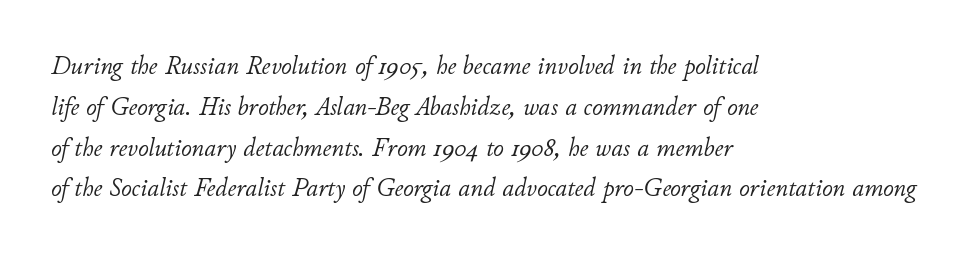
{"italic": "yes", "lean": "right", "slant_degrees": 11, "bold": "no", "underline": "no", "align": "left", "line_spacing": "normal", "line_spacing_ratio": 1.57, "letter_spacing": "normal", "letter_spacing_em": 0.0, "glyph_px": 26}
